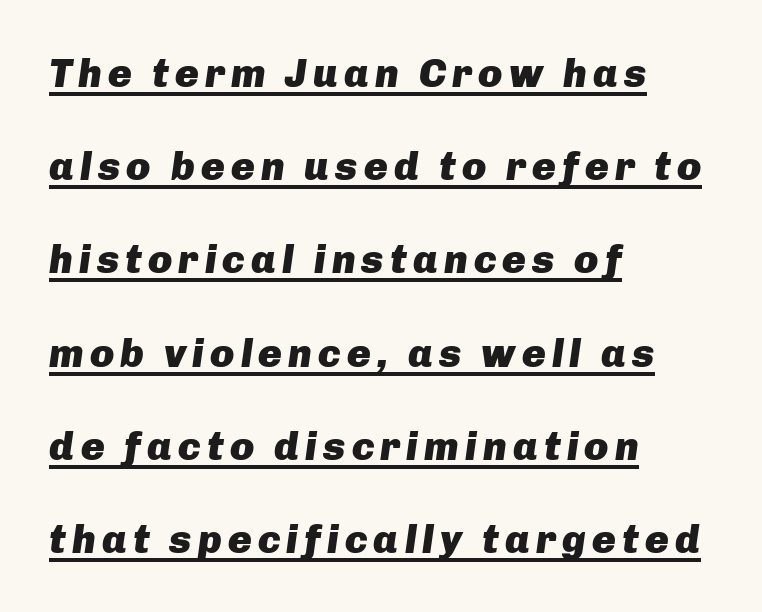
The image shows 40 px heavy type, italic (leaning right); set left-aligned, loose line spacing (2.33x), underlined; low stroke contrast and a medium x-height.
